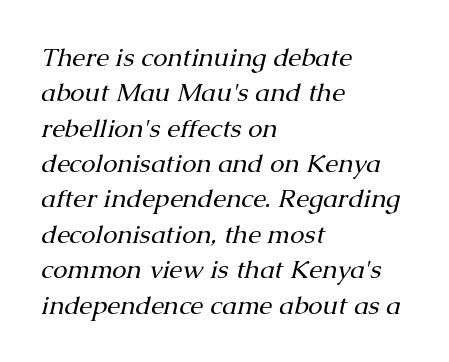
{"italic": "yes", "lean": "right", "slant_degrees": 13, "bold": "no", "underline": "no", "align": "left", "line_spacing": "normal", "line_spacing_ratio": 1.36, "letter_spacing": "normal", "letter_spacing_em": 0.0, "glyph_px": 26}
